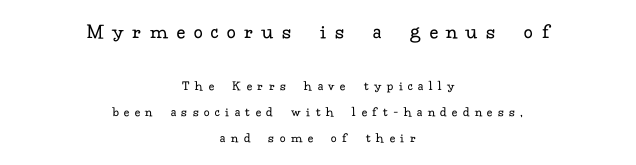
{"italic": "no", "bold": "no", "underline": "no", "align": "center", "line_spacing_ratio": 1.84, "letter_spacing": "wide", "letter_spacing_em": 0.42, "larger_block": "first", "size_ratio": 1.57, "glyph_px": 22}
